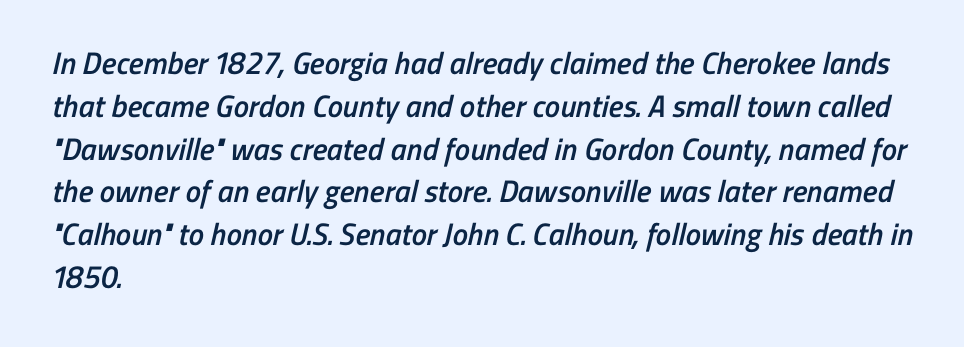
Q: Is the text bold? A: Semi-bold.
Q: Is the typeface a serif or a sans-serif typeface? A: Sans-serif.
Q: Is the text underlined? A: No.
Q: How is the paragraph aligned? A: Left-aligned.
Q: Is the spacing between letters normal or unusually wide? A: Normal.
Q: Is the spacing between lines tight, normal or loose? A: Normal.
Q: Width (condensed, normal, or wide)? A: Condensed.
Q: Stroke contrast? A: Low.
Q: x-height? A: Medium.
Q: Monospaced? A: No.
